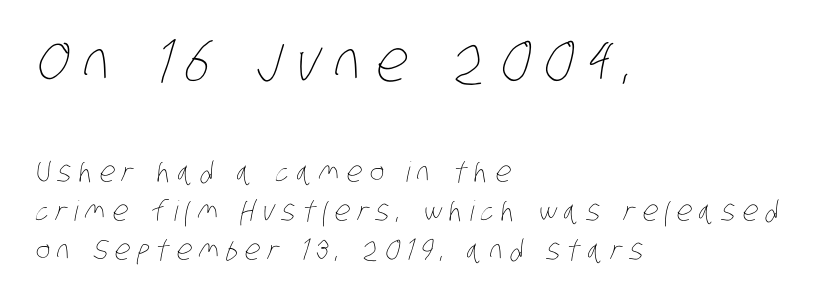
Q: Is the text bold? A: No.
Q: Is the text underlined? A: No.
Q: How is the paragraph aligned? A: Left-aligned.
Q: Is the spacing between letters normal or unusually wide? A: Unusually wide.
Q: Is the spacing between lines tight, normal or loose? A: Normal.
Q: Which block of text is set in a larger size, the first (top) or the second (bottom)? A: The first (top) one.
Q: Width (condensed, normal, or wide)? A: Condensed.
Q: Stroke contrast? A: Low.
Q: x-height? A: Large.
Q: Monospaced? A: No.
